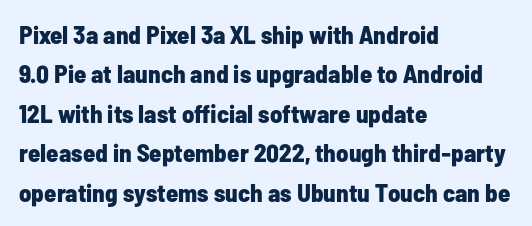
{"italic": "no", "bold": "yes", "underline": "no", "align": "left", "line_spacing": "normal", "line_spacing_ratio": 1.58, "letter_spacing": "normal", "letter_spacing_em": 0.0, "glyph_px": 25}
